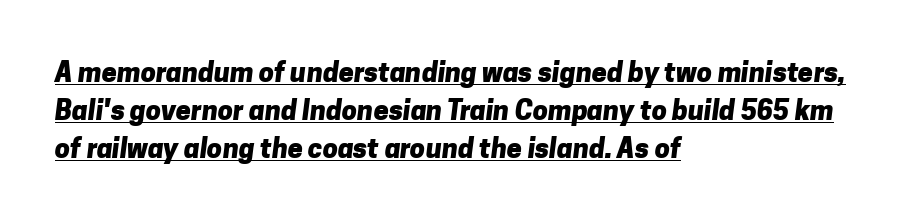
The image shows 27 px bold type; set left-aligned, normal line spacing (1.4x), normal letter spacing, underlined.
